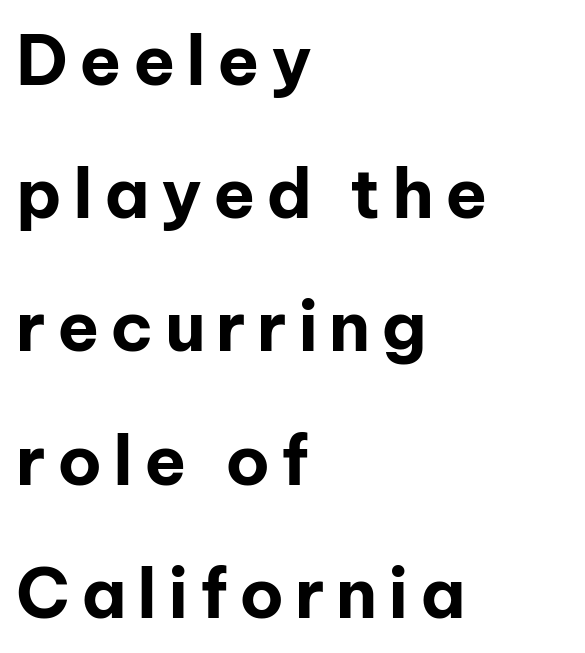
{"serif": "no", "italic": "no", "bold": "yes", "weight": "bold", "width": "normal", "stroke_contrast": "low", "x_height": "medium", "monospaced": "no", "underline": "no", "align": "left", "line_spacing": "loose", "line_spacing_ratio": 1.93, "glyph_px": 69}
